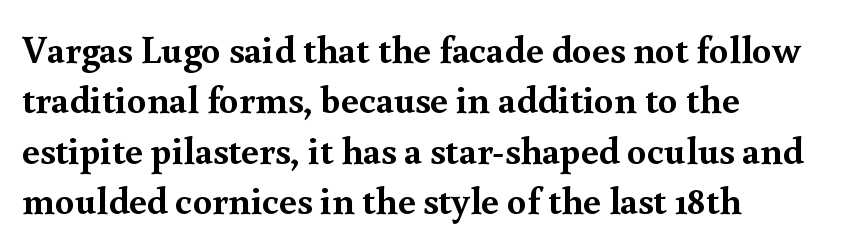
The image shows 39 px semibold serif type, upright; set left-aligned, normal line spacing (1.29x), normal letter spacing, not underlined; a small x-height.
